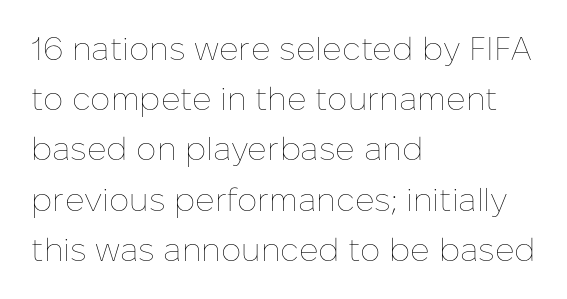
Q: Is the text bold? A: No.
Q: Is the text italic (slanted)? A: No, it is upright.
Q: Is the text underlined? A: No.
Q: How is the paragraph aligned? A: Left-aligned.
Q: Is the spacing between letters normal or unusually wide? A: Normal.
Q: Is the spacing between lines tight, normal or loose? A: Normal.
Q: Width (condensed, normal, or wide)? A: Normal.
Q: Stroke contrast? A: Low.
Q: x-height? A: Medium.
Q: Monospaced? A: No.
